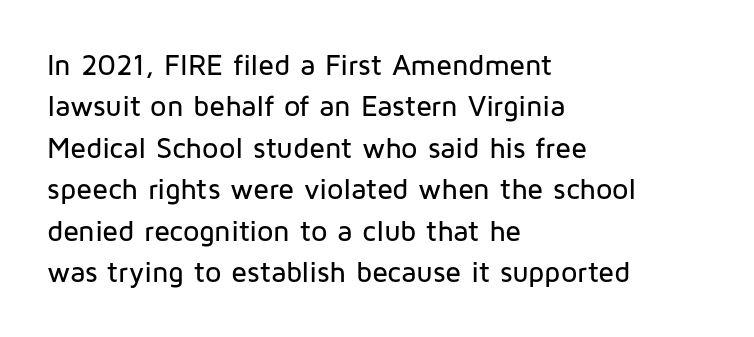
{"serif": "no", "italic": "no", "width": "normal", "stroke_contrast": "low", "x_height": "medium", "monospaced": "no", "underline": "no", "align": "left", "line_spacing": "normal", "line_spacing_ratio": 1.43, "letter_spacing": "normal", "letter_spacing_em": 0.0, "glyph_px": 29}
